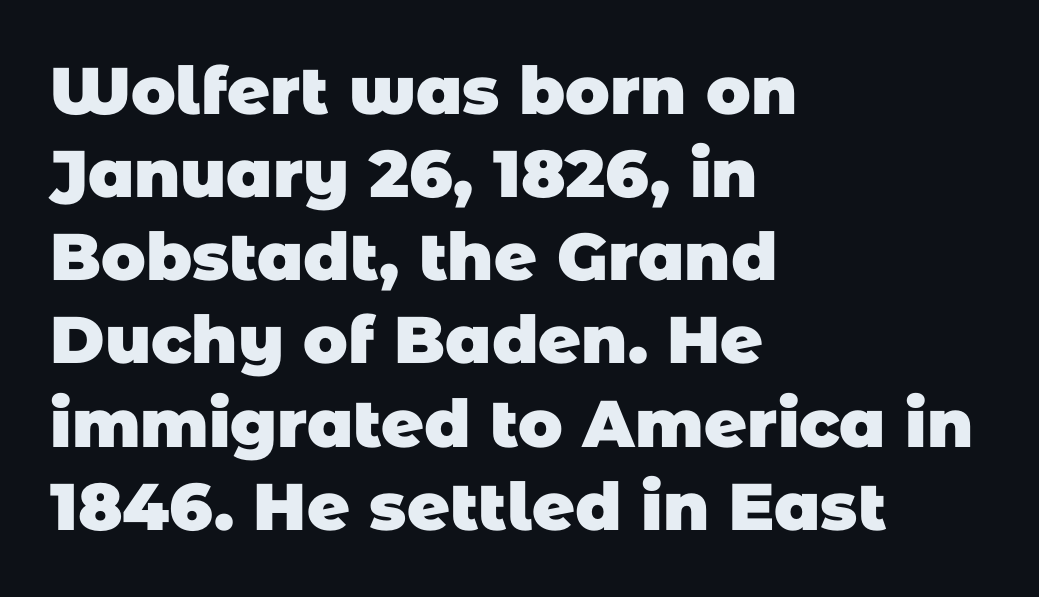
Q: Is the text bold? A: Yes.
Q: Is the typeface a serif or a sans-serif typeface? A: Sans-serif.
Q: Is the text underlined? A: No.
Q: How is the paragraph aligned? A: Left-aligned.
Q: Is the spacing between letters normal or unusually wide? A: Normal.
Q: Is the spacing between lines tight, normal or loose? A: Normal.
Q: Width (condensed, normal, or wide)? A: Normal.
Q: Stroke contrast? A: Low.
Q: x-height? A: Large.
Q: Monospaced? A: No.
